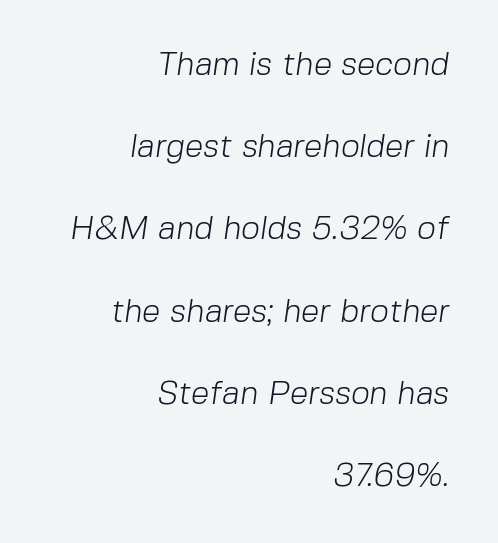
Q: Is the text bold? A: No.
Q: Is the typeface a serif or a sans-serif typeface? A: Sans-serif.
Q: Is the text underlined? A: No.
Q: How is the paragraph aligned? A: Right-aligned.
Q: Is the spacing between letters normal or unusually wide? A: Normal.
Q: Is the spacing between lines tight, normal or loose? A: Loose.
Q: Width (condensed, normal, or wide)? A: Normal.
Q: Stroke contrast? A: Low.
Q: x-height? A: Medium.
Q: Monospaced? A: No.
